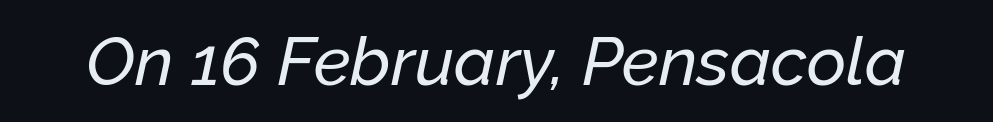
The image shows 68 px text type, italic (leaning right); set normal letter spacing, not underlined; low stroke contrast and a medium x-height.
